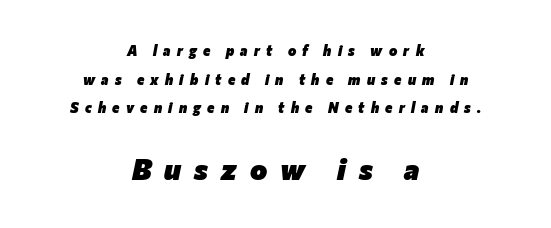
{"italic": "yes", "lean": "right", "slant_degrees": 12, "bold": "yes", "weight": "heavy", "width": "normal", "stroke_contrast": "low", "x_height": "medium", "monospaced": "no", "underline": "no", "align": "center", "line_spacing": "loose", "line_spacing_ratio": 2.05, "letter_spacing": "wide", "letter_spacing_em": 0.45, "larger_block": "second", "size_ratio": 2.07, "glyph_px": 29}
